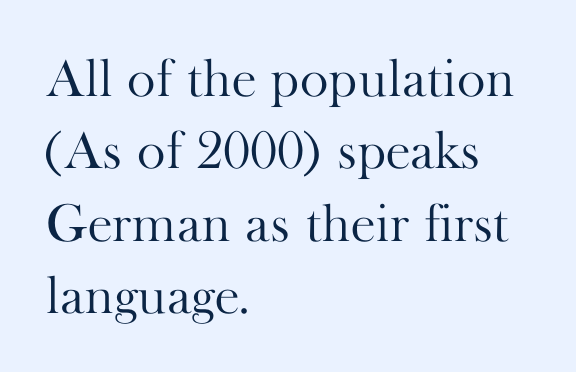
The rag falls on the right side of this text block. The passage shown is not bold in any degree. Serifs: yes, visible at the terminals of the letterforms. This sample has the flowing, uneven cadence of proportional lettering.
